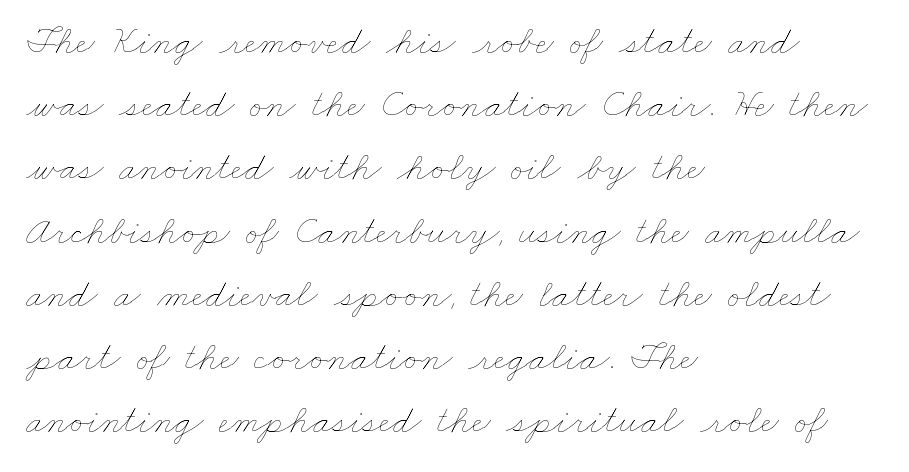
{"bold": "no", "weight": "thin", "width": "wide", "stroke_contrast": "low", "x_height": "small", "monospaced": "no", "underline": "no", "align": "left", "line_spacing": "normal", "line_spacing_ratio": 1.58, "letter_spacing": "normal", "letter_spacing_em": 0.0, "glyph_px": 40}
